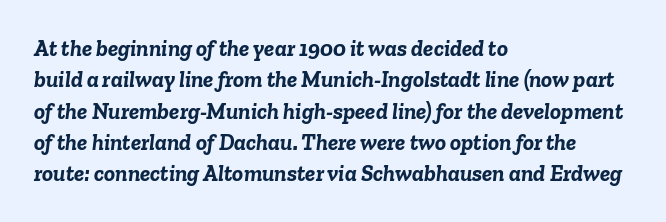
The image shows 23 px bold type, italic (leaning right); set left-aligned, normal line spacing (1.36x), normal letter spacing, not underlined.
